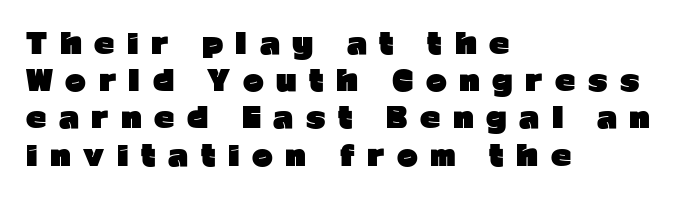
Q: Is the text bold? A: Yes.
Q: Is the text italic (slanted)? A: No, it is upright.
Q: Is the typeface a serif or a sans-serif typeface? A: Sans-serif.
Q: Is the text underlined? A: No.
Q: How is the paragraph aligned? A: Left-aligned.
Q: Is the spacing between letters normal or unusually wide? A: Unusually wide.
Q: Is the spacing between lines tight, normal or loose? A: Normal.
Q: Width (condensed, normal, or wide)? A: Normal.
Q: Stroke contrast? A: Low.
Q: x-height? A: Medium.
Q: Monospaced? A: No.
